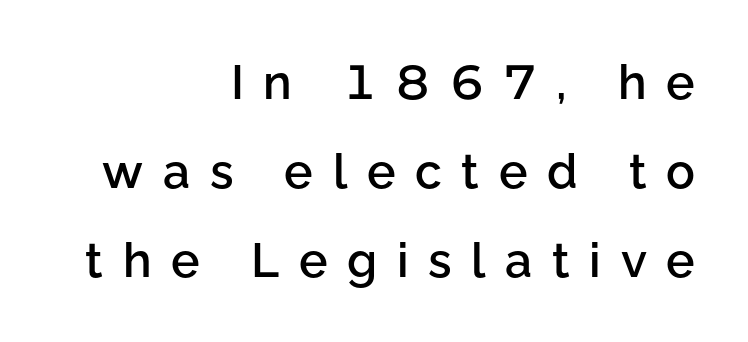
Q: Is the text bold? A: Semi-bold.
Q: Is the text italic (slanted)? A: No, it is upright.
Q: Is the typeface a serif or a sans-serif typeface? A: Sans-serif.
Q: Is the text underlined? A: No.
Q: How is the paragraph aligned? A: Right-aligned.
Q: Is the spacing between letters normal or unusually wide? A: Unusually wide.
Q: Width (condensed, normal, or wide)? A: Normal.
Q: Stroke contrast? A: Low.
Q: x-height? A: Medium.
Q: Monospaced? A: No.
